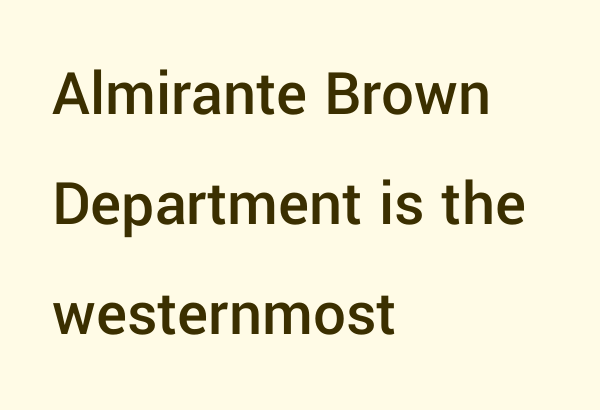
The image shows 65 px semibold sans-serif type, upright; set left-aligned, normal line spacing (1.69x), normal letter spacing, not underlined; low stroke contrast and a medium x-height.
